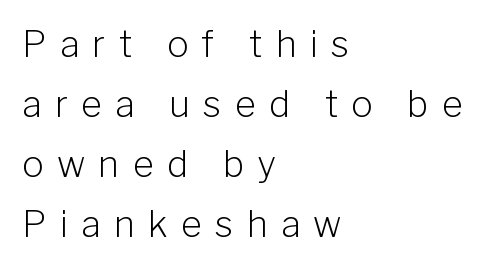
{"serif": "no", "italic": "no", "bold": "no", "weight": "light", "width": "normal", "stroke_contrast": "low", "x_height": "medium", "monospaced": "no", "underline": "no", "align": "left", "line_spacing": "normal", "line_spacing_ratio": 1.67, "letter_spacing": "wide", "letter_spacing_em": 0.37, "glyph_px": 36}
